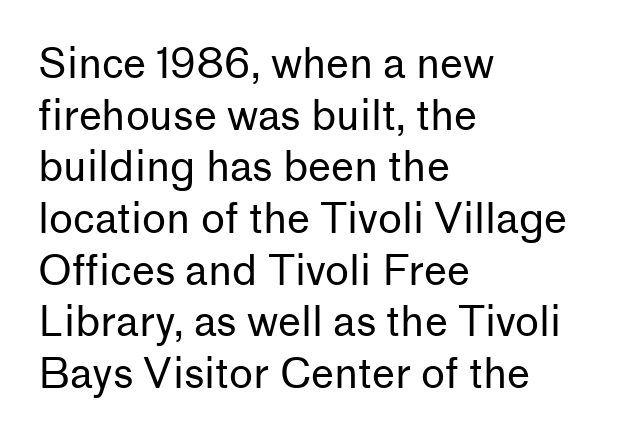
{"serif": "no", "italic": "no", "bold": "no", "weight": "regular", "width": "normal", "stroke_contrast": "low", "x_height": "medium", "monospaced": "no", "underline": "no", "align": "left", "line_spacing": "normal", "line_spacing_ratio": 1.26, "letter_spacing": "normal", "letter_spacing_em": 0.0, "glyph_px": 41}
